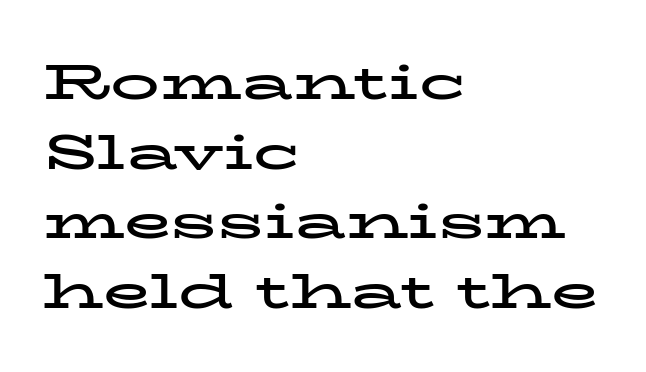
Q: Is the text bold? A: Yes.
Q: Is the text italic (slanted)? A: No, it is upright.
Q: Is the typeface a serif or a sans-serif typeface? A: Serif.
Q: Is the text underlined? A: No.
Q: How is the paragraph aligned? A: Left-aligned.
Q: Is the spacing between letters normal or unusually wide? A: Normal.
Q: Is the spacing between lines tight, normal or loose? A: Normal.
Q: Width (condensed, normal, or wide)? A: Wide.
Q: Stroke contrast? A: Low.
Q: x-height? A: Medium.
Q: Monospaced? A: No.
